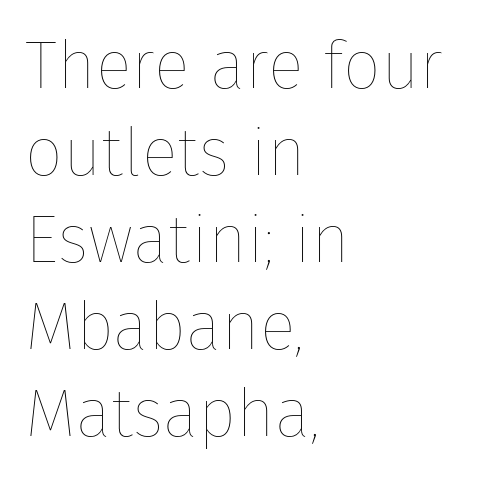
Q: Is the text bold? A: No.
Q: Is the text italic (slanted)? A: No, it is upright.
Q: Is the text underlined? A: No.
Q: How is the paragraph aligned? A: Left-aligned.
Q: Is the spacing between letters normal or unusually wide? A: Normal.
Q: Is the spacing between lines tight, normal or loose? A: Normal.
Q: Width (condensed, normal, or wide)? A: Normal.
Q: Stroke contrast? A: Low.
Q: x-height? A: Medium.
Q: Monospaced? A: No.
